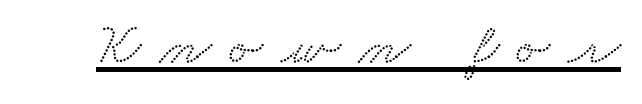
{"serif": "yes", "width": "wide", "stroke_contrast": "low", "x_height": "small", "monospaced": "no", "underline": "yes", "letter_spacing": "wide", "letter_spacing_em": 0.31, "glyph_px": 60}
